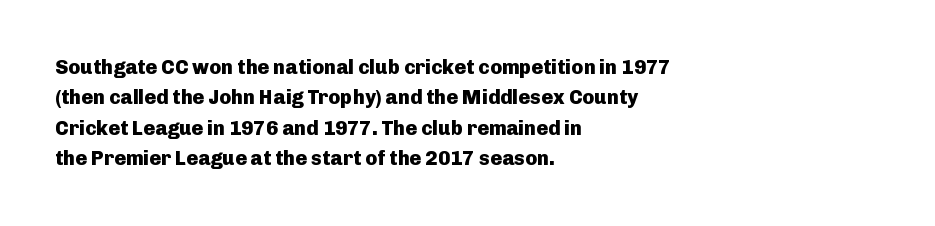
Q: Is the text bold? A: Yes.
Q: Is the text italic (slanted)? A: No, it is upright.
Q: Is the text underlined? A: No.
Q: How is the paragraph aligned? A: Left-aligned.
Q: Is the spacing between letters normal or unusually wide? A: Normal.
Q: Is the spacing between lines tight, normal or loose? A: Normal.
